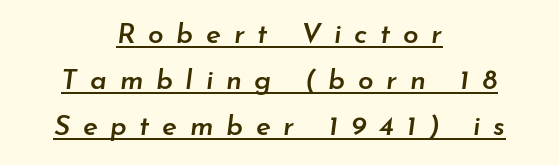
Yep, that's italic — everything's leaning. Compared with typical paragraphs, the rows here are spaced about the same. This sample is center-justified, so both line endings float freely. This is underlined copy, the kind a proofreader might mark for attention. Characters follow at a spacing far wider than the type designer built in. Spacing verdict: proportional, widths tailored to each character.
